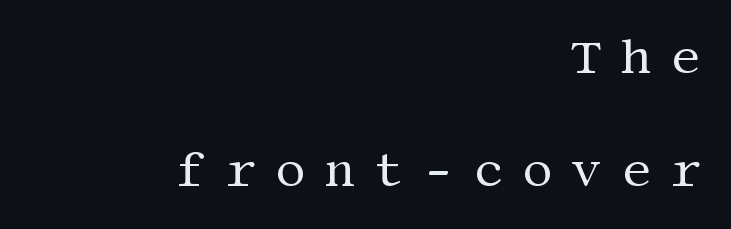
Horizontally, the lines are justified to the trailing edge only. You can tell from the footed stems that serif type was used. A great deal of white space separates one row of letters from the next. Do the letters lean? They stand straight.
